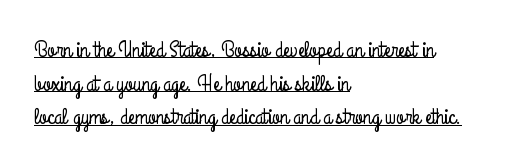
{"underline": "yes", "align": "left", "line_spacing": "normal", "line_spacing_ratio": 1.46, "letter_spacing": "normal", "letter_spacing_em": 0.0, "glyph_px": 23}
